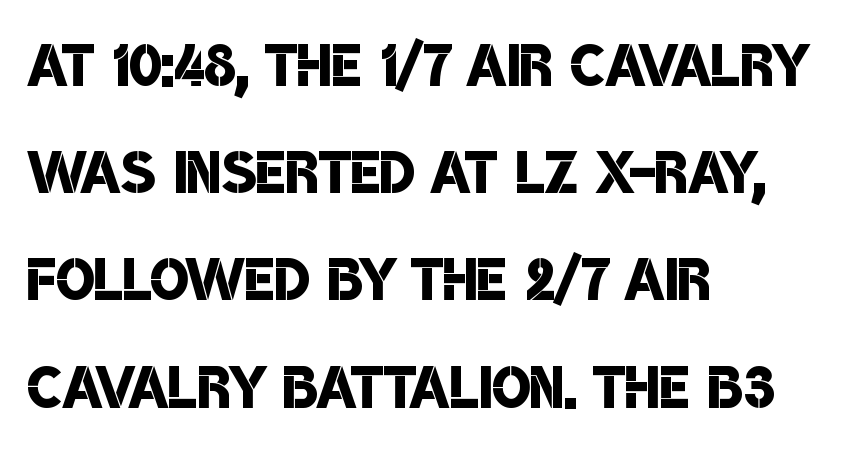
{"serif": "no", "bold": "semi", "weight": "semibold", "width": "condensed", "stroke_contrast": "low", "x_height": "large", "monospaced": "no", "underline": "no", "align": "left", "line_spacing": "normal", "line_spacing_ratio": 1.34, "letter_spacing": "normal", "letter_spacing_em": 0.0, "glyph_px": 80}
